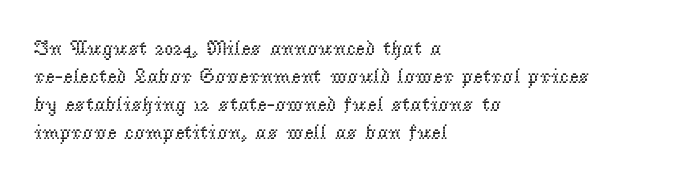
{"italic": "no", "bold": "no", "underline": "no", "align": "left", "line_spacing": "normal", "line_spacing_ratio": 1.33, "letter_spacing": "normal", "letter_spacing_em": 0.0, "glyph_px": 21}
